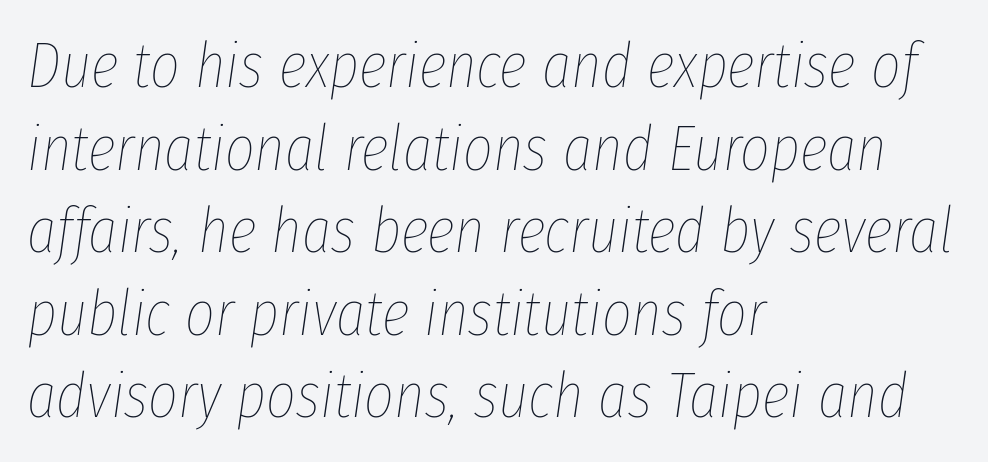
The image shows 64 px thin, condensed type, italic (leaning right); set left-aligned, normal line spacing (1.29x), normal letter spacing, not underlined; low stroke contrast and a medium x-height.
